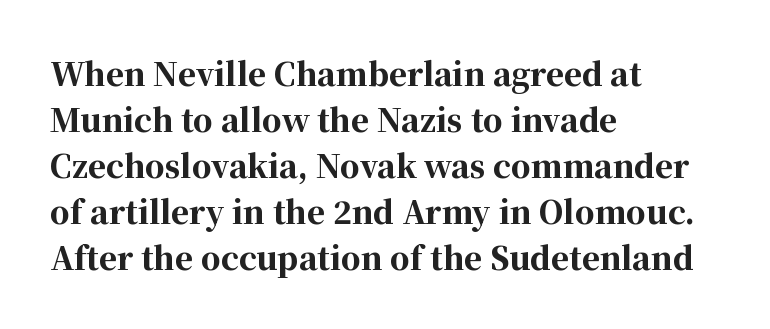
Q: Is the text bold? A: Yes.
Q: Is the text italic (slanted)? A: No, it is upright.
Q: Is the typeface a serif or a sans-serif typeface? A: Serif.
Q: Is the text underlined? A: No.
Q: How is the paragraph aligned? A: Left-aligned.
Q: Is the spacing between letters normal or unusually wide? A: Normal.
Q: Is the spacing between lines tight, normal or loose? A: Normal.
Q: Width (condensed, normal, or wide)? A: Normal.
Q: Stroke contrast? A: High.
Q: x-height? A: Medium.
Q: Monospaced? A: No.
